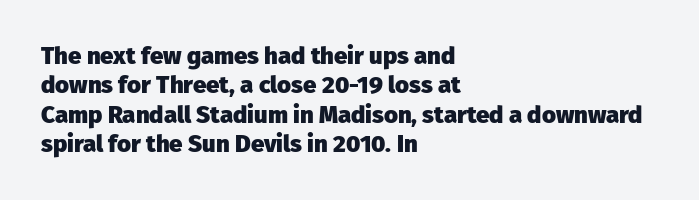
The image shows 24 px bold type, upright; set left-aligned, line spacing 1.22x, normal letter spacing, not underlined.
